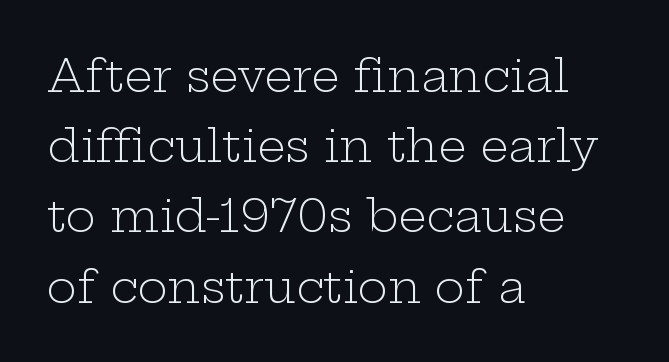
{"serif": "yes", "italic": "no", "bold": "no", "weight": "light", "width": "wide", "stroke_contrast": "low", "x_height": "medium", "monospaced": "no", "underline": "no", "align": "left", "line_spacing": "normal", "line_spacing_ratio": 1.56, "letter_spacing": "normal", "letter_spacing_em": 0.0, "glyph_px": 45}
